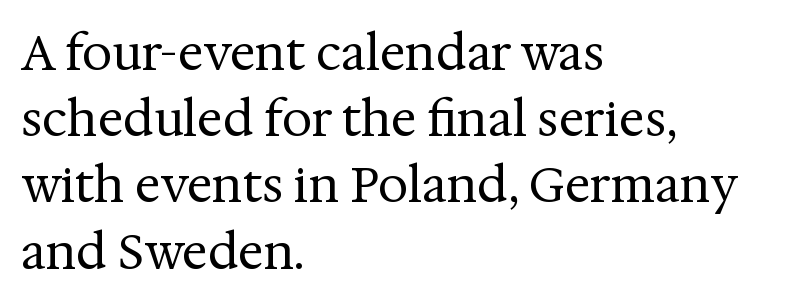
Q: Is the text bold? A: No.
Q: Is the text italic (slanted)? A: No, it is upright.
Q: Is the typeface a serif or a sans-serif typeface? A: Serif.
Q: Is the text underlined? A: No.
Q: How is the paragraph aligned? A: Left-aligned.
Q: Is the spacing between letters normal or unusually wide? A: Normal.
Q: Is the spacing between lines tight, normal or loose? A: Normal.
Q: Width (condensed, normal, or wide)? A: Normal.
Q: Stroke contrast? A: Medium.
Q: x-height? A: Medium.
Q: Monospaced? A: No.
